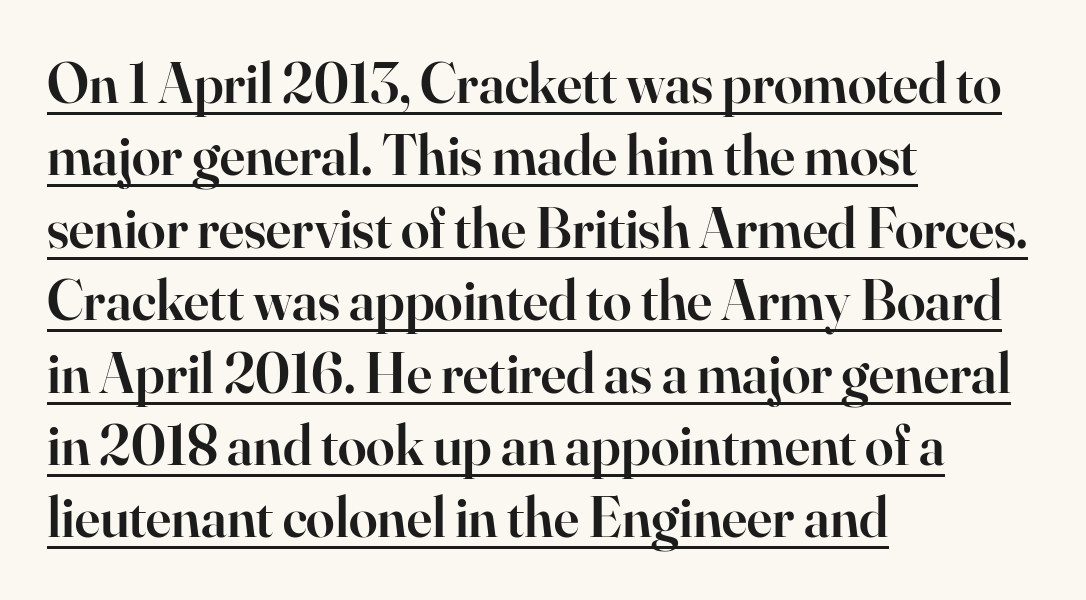
Q: Is the text bold? A: Semi-bold.
Q: Is the text italic (slanted)? A: No, it is upright.
Q: Is the typeface a serif or a sans-serif typeface? A: Serif.
Q: Is the text underlined? A: Yes.
Q: How is the paragraph aligned? A: Left-aligned.
Q: Is the spacing between letters normal or unusually wide? A: Normal.
Q: Is the spacing between lines tight, normal or loose? A: Normal.
Q: Width (condensed, normal, or wide)? A: Normal.
Q: Stroke contrast? A: High.
Q: x-height? A: Small.
Q: Monospaced? A: No.
